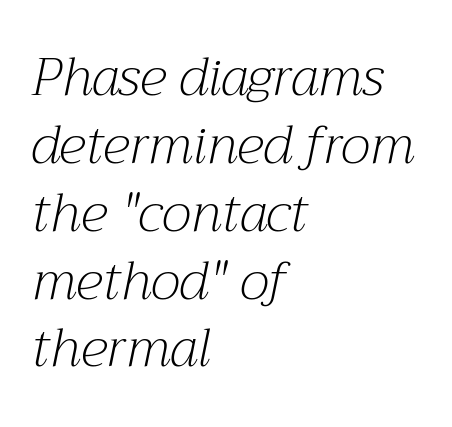
The font is comparable to plain body text, perhaps lighter. Yep, that's italic — everything's leaning. Looks like regular typesetting: each glyph gets only the width it needs. Rule under the text: the space is simply empty. The letterforms sit shoulder to shoulder at normal distance.
